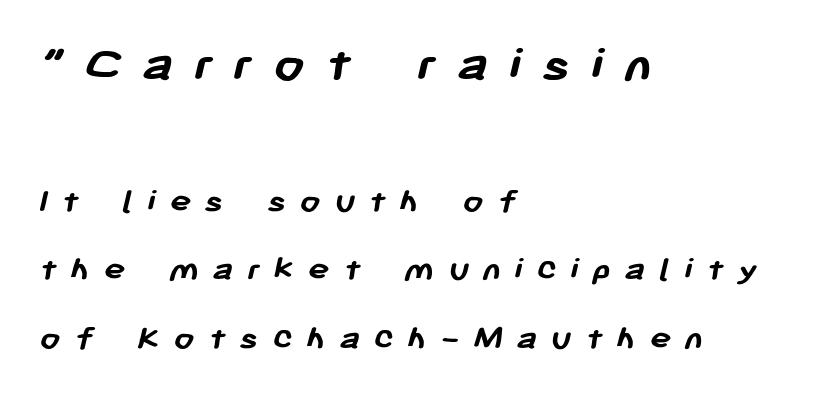
Varying glyph widths throughout — classic text-font behaviour. Every row of glyphs begins at an identical x-position on the left. A dark, heavy texture on the line: the type is bold. The face used here is a sans, in the tradition of grotesques and geometrics. The passage shown begins with its larger block and ends with its smaller one.
